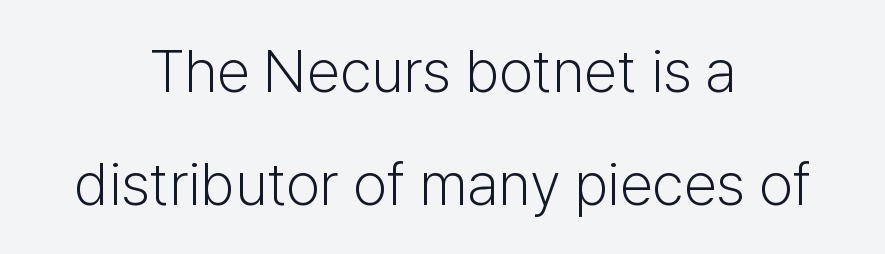
Regarding serifs, this sample does without them. Quick note: not italic, upright. A student would call this center alignment; a typographer would say set centered. The passage shown is typed in a proportional face where columns would drift. A clean baseline with only descenders dipping below it. The line texture is even and compact thanks to regular tracking.
